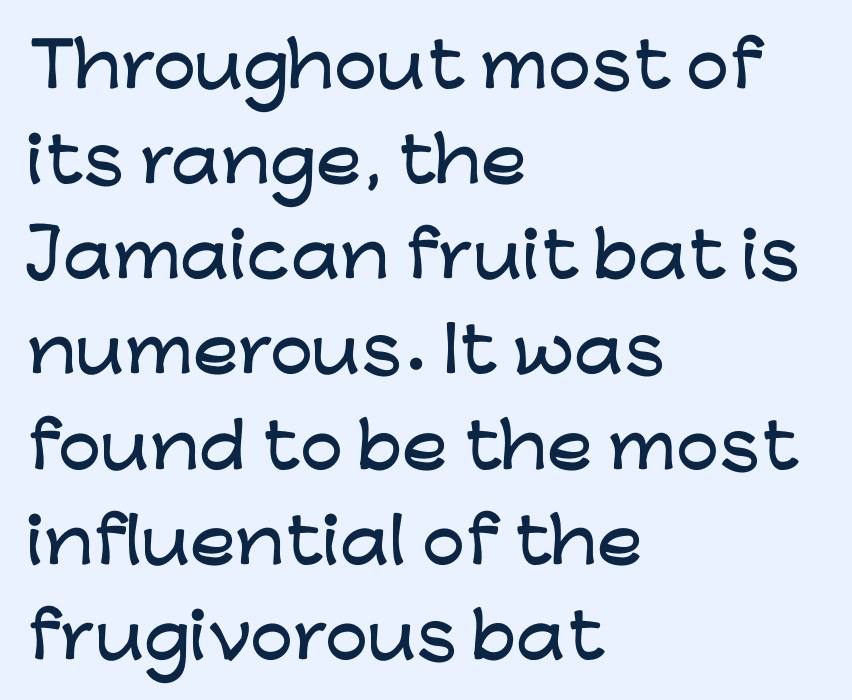
The image shows 61 px wide sans-serif type, upright; set left-aligned, normal line spacing (1.56x), normal letter spacing, not underlined; low stroke contrast and a medium x-height.
